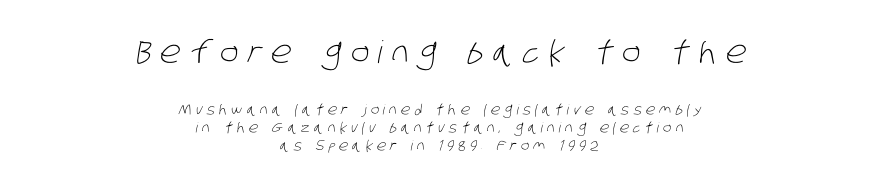
This rendering uses center alignment, leaving both contours irregular but symmetric. The line-height multiplier appears to be the usual default. Look at the bottom of the vertical strokes: they stop flat, with no serifs. The first block has been scaled up relative to the second. Heaviness? Minimal to ordinary, like unemphasized prose.
